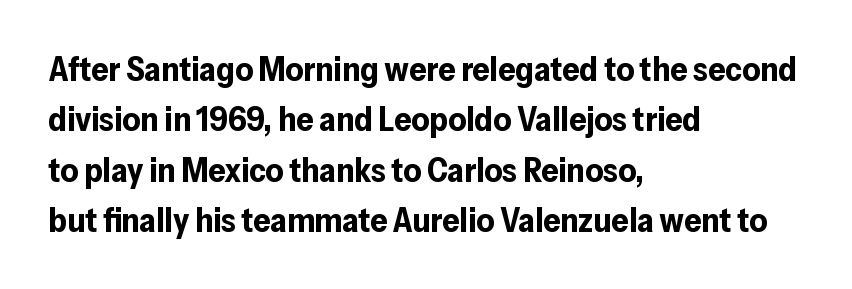
The image shows 34 px bold sans-serif type, upright; set left-aligned, normal line spacing (1.48x), normal letter spacing, not underlined; low stroke contrast and a medium x-height.
